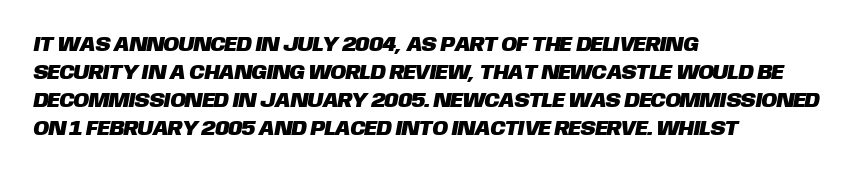
Q: Is the text underlined? A: No.
Q: How is the paragraph aligned? A: Left-aligned.
Q: Is the spacing between letters normal or unusually wide? A: Normal.
Q: Is the spacing between lines tight, normal or loose? A: Normal.
